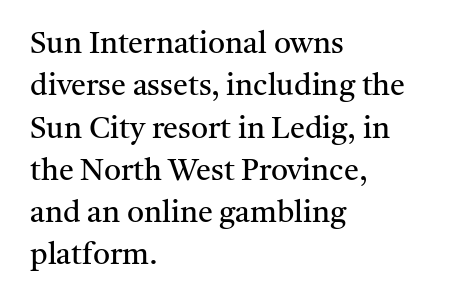
Q: Is the text bold? A: No.
Q: Is the text italic (slanted)? A: No, it is upright.
Q: Is the typeface a serif or a sans-serif typeface? A: Serif.
Q: Is the text underlined? A: No.
Q: How is the paragraph aligned? A: Left-aligned.
Q: Is the spacing between letters normal or unusually wide? A: Normal.
Q: Is the spacing between lines tight, normal or loose? A: Normal.
Q: Width (condensed, normal, or wide)? A: Normal.
Q: Stroke contrast? A: Medium.
Q: x-height? A: Medium.
Q: Monospaced? A: No.
